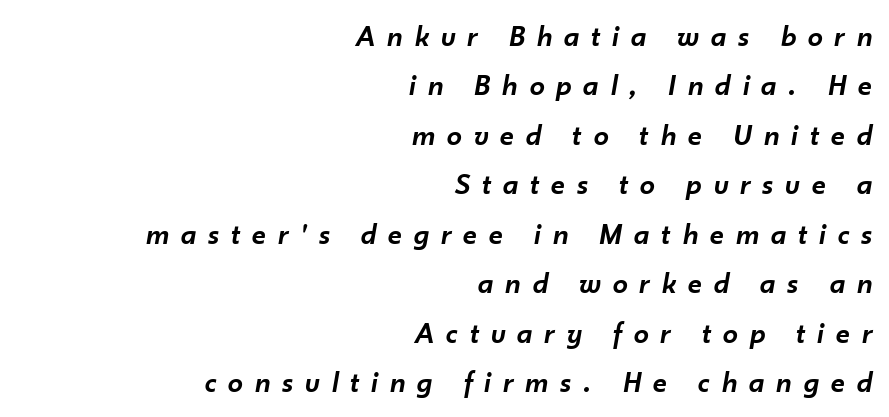
The image shows 30 px semibold type, italic (leaning right); set right-aligned, normal line spacing (1.65x), unusually wide letter spacing (+0.4 em), not underlined; low stroke contrast and a small x-height.
